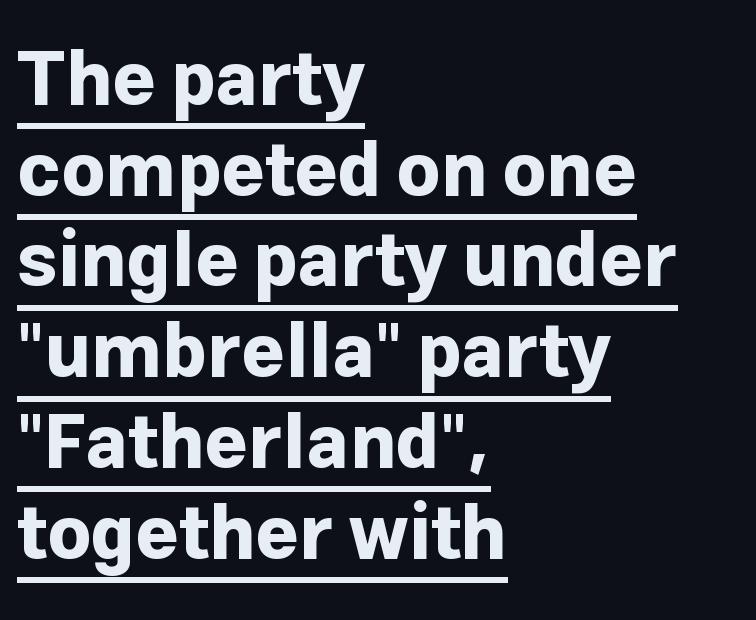
{"serif": "no", "italic": "no", "bold": "yes", "weight": "bold", "width": "normal", "stroke_contrast": "low", "x_height": "medium", "monospaced": "no", "underline": "yes", "align": "left", "line_spacing_ratio": 1.21, "letter_spacing": "normal", "letter_spacing_em": 0.0, "glyph_px": 75}
